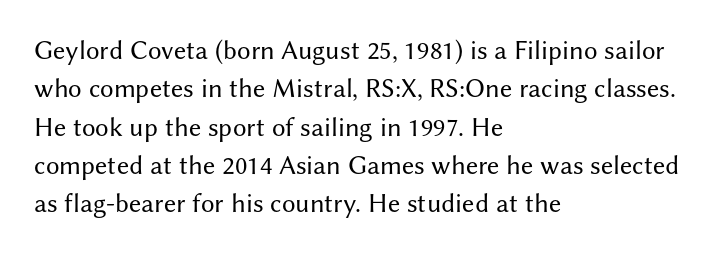
Q: Is the text bold? A: No.
Q: Is the text italic (slanted)? A: No, it is upright.
Q: Is the text underlined? A: No.
Q: How is the paragraph aligned? A: Left-aligned.
Q: Is the spacing between letters normal or unusually wide? A: Normal.
Q: Is the spacing between lines tight, normal or loose? A: Normal.
